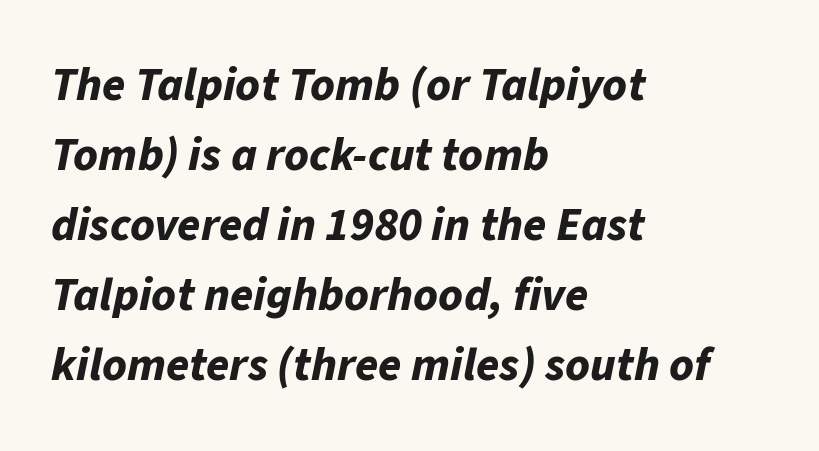
Q: Is the text bold? A: Yes.
Q: Is the text italic (slanted)? A: Yes, it leans right by about 11 degrees.
Q: Is the text underlined? A: No.
Q: How is the paragraph aligned? A: Left-aligned.
Q: Is the spacing between letters normal or unusually wide? A: Normal.
Q: Is the spacing between lines tight, normal or loose? A: Normal.
Q: Width (condensed, normal, or wide)? A: Normal.
Q: Stroke contrast? A: Low.
Q: x-height? A: Medium.
Q: Monospaced? A: No.
